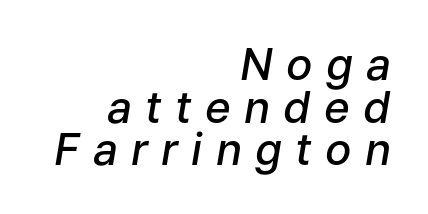
Q: Is the text bold? A: Semi-bold.
Q: Is the text italic (slanted)? A: Yes, it leans right by about 9 degrees.
Q: Is the text underlined? A: No.
Q: How is the paragraph aligned? A: Right-aligned.
Q: Is the spacing between letters normal or unusually wide? A: Unusually wide.
Q: Is the spacing between lines tight, normal or loose? A: Tight.
Q: Width (condensed, normal, or wide)? A: Normal.
Q: Stroke contrast? A: Low.
Q: x-height? A: Medium.
Q: Monospaced? A: No.
